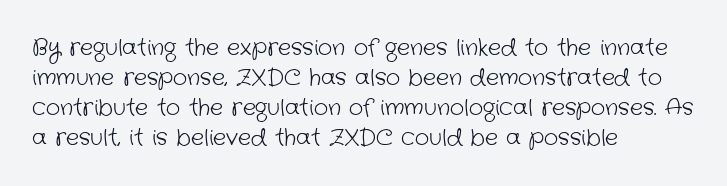
Observe the ordinary spacing: letters are neighbours, not strangers. Reading down the block, your eye returns to a fixed left position each line. Summary of weight: not heavy and not bold. Clear beneath every line of the passage. A normal amount of white space separates one row of letters from the next.
